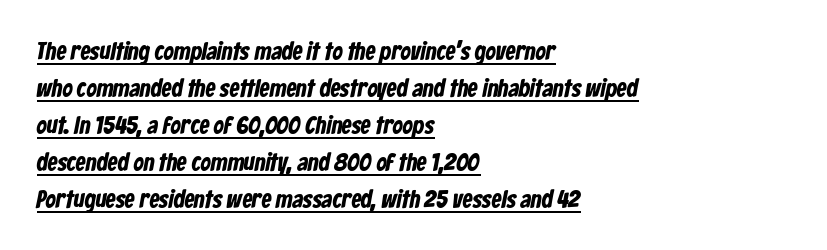
Q: Is the text underlined? A: Yes.
Q: How is the paragraph aligned? A: Left-aligned.
Q: Is the spacing between letters normal or unusually wide? A: Normal.
Q: Is the spacing between lines tight, normal or loose? A: Normal.
